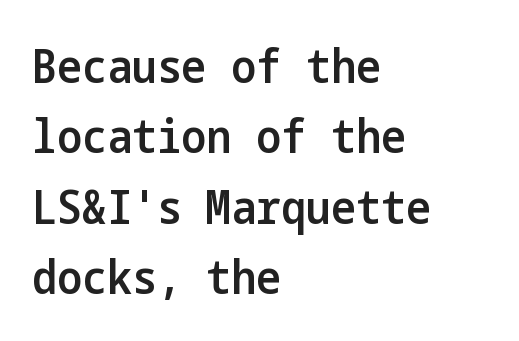
Q: Is the text bold? A: Semi-bold.
Q: Is the text italic (slanted)? A: No, it is upright.
Q: Is the typeface a serif or a sans-serif typeface? A: Sans-serif.
Q: Is the text underlined? A: No.
Q: How is the paragraph aligned? A: Left-aligned.
Q: Is the spacing between letters normal or unusually wide? A: Normal.
Q: Is the spacing between lines tight, normal or loose? A: Normal.
Q: Width (condensed, normal, or wide)? A: Condensed.
Q: Stroke contrast? A: Low.
Q: x-height? A: Medium.
